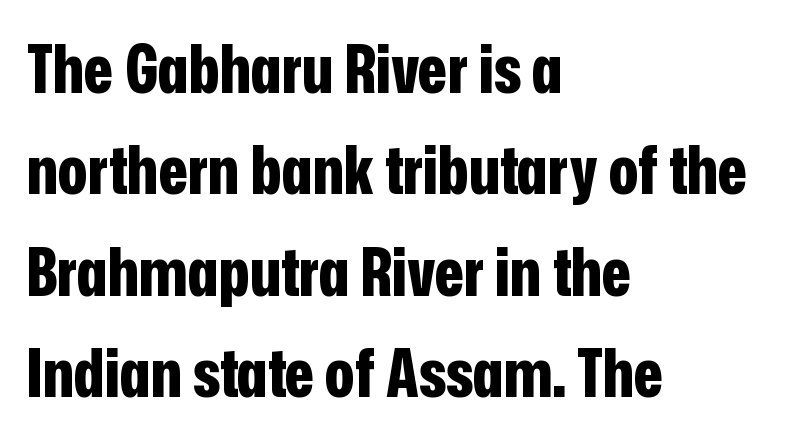
The image shows 68 px bold, condensed sans-serif type, upright; set left-aligned, normal line spacing (1.49x), normal letter spacing, not underlined; low stroke contrast and a medium x-height.
